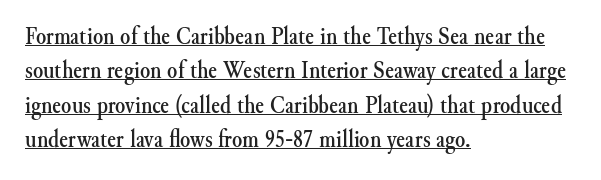
The image shows 26 px text type, upright; set left-aligned, normal line spacing (1.32x), normal letter spacing, underlined.
